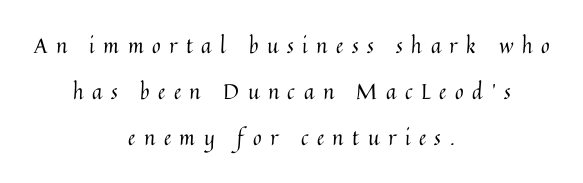
Q: Is the text bold? A: No.
Q: Is the text italic (slanted)? A: Yes.
Q: Is the text underlined? A: No.
Q: How is the paragraph aligned? A: Centered.
Q: Is the spacing between letters normal or unusually wide? A: Unusually wide.
Q: Is the spacing between lines tight, normal or loose? A: Loose.
